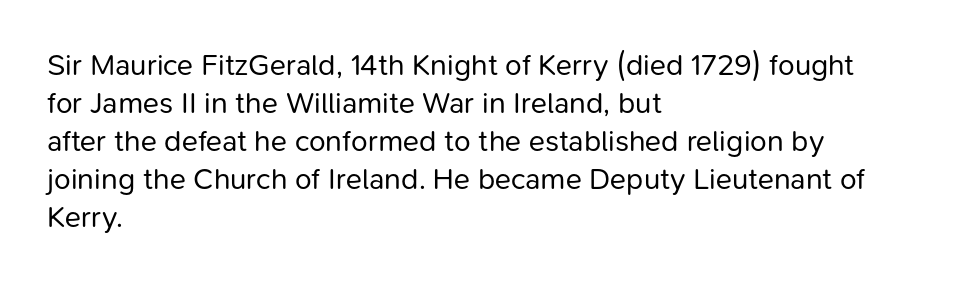
The image shows 30 px regular-weight sans-serif type, upright; set left-aligned, normal line spacing (1.27x), normal letter spacing, not underlined; low stroke contrast and a medium x-height.
